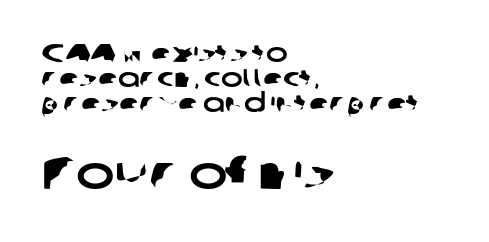
The image shows 46 px wide sans-serif type; set left-aligned, tight line spacing (0.97x), normal letter spacing, not underlined; the second (bottom) block is 1.77x larger; low stroke contrast and a medium x-height.
